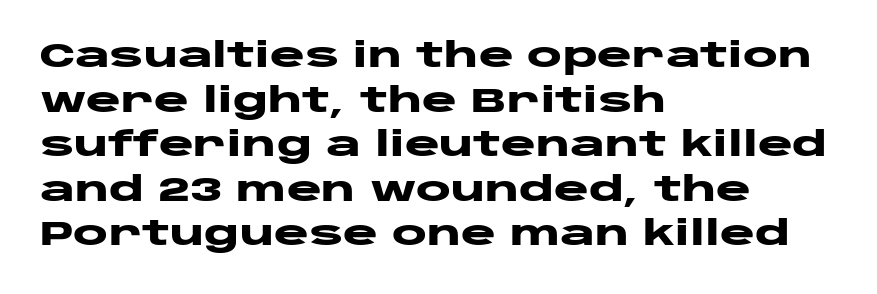
{"serif": "no", "italic": "no", "bold": "yes", "weight": "heavy", "width": "wide", "stroke_contrast": "low", "x_height": "large", "monospaced": "no", "underline": "no", "align": "left", "line_spacing": "normal", "line_spacing_ratio": 1.35, "letter_spacing": "normal", "letter_spacing_em": 0.0, "glyph_px": 33}
